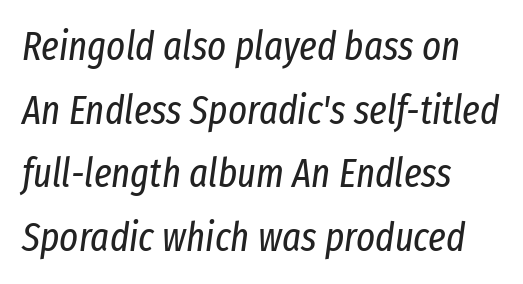
{"italic": "yes", "lean": "right", "slant_degrees": 8, "bold": "no", "weight": "regular", "width": "condensed", "stroke_contrast": "low", "x_height": "medium", "monospaced": "no", "underline": "no", "align": "left", "line_spacing": "normal", "line_spacing_ratio": 1.59, "letter_spacing": "normal", "letter_spacing_em": 0.0, "glyph_px": 40}
